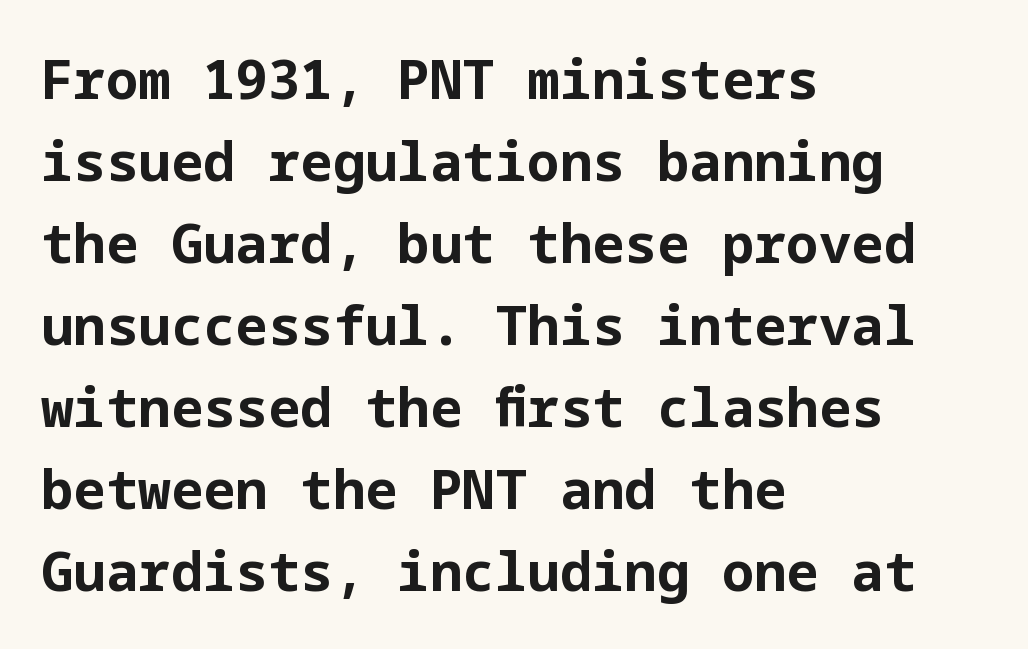
Q: Is the text bold? A: Yes.
Q: Is the text italic (slanted)? A: No, it is upright.
Q: Is the typeface a serif or a sans-serif typeface? A: Sans-serif.
Q: Is the text underlined? A: No.
Q: How is the paragraph aligned? A: Left-aligned.
Q: Is the spacing between letters normal or unusually wide? A: Normal.
Q: Is the spacing between lines tight, normal or loose? A: Normal.
Q: Width (condensed, normal, or wide)? A: Normal.
Q: Stroke contrast? A: Low.
Q: x-height? A: Medium.
